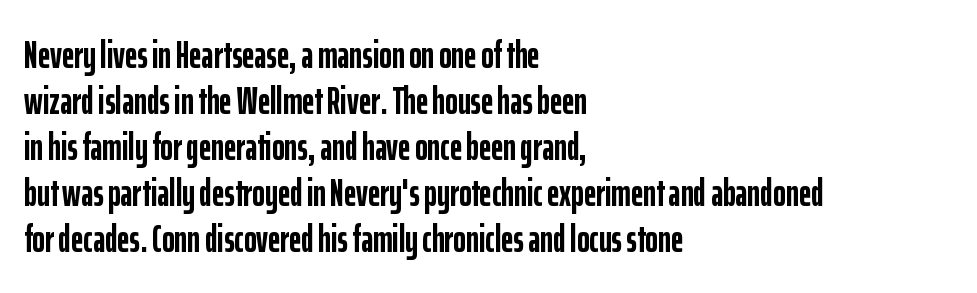
{"serif": "no", "italic": "no", "bold": "yes", "weight": "semibold", "width": "condensed", "stroke_contrast": "low", "x_height": "medium", "monospaced": "no", "underline": "no", "align": "left", "line_spacing_ratio": 1.21, "letter_spacing": "normal", "letter_spacing_em": 0.0, "glyph_px": 38}
